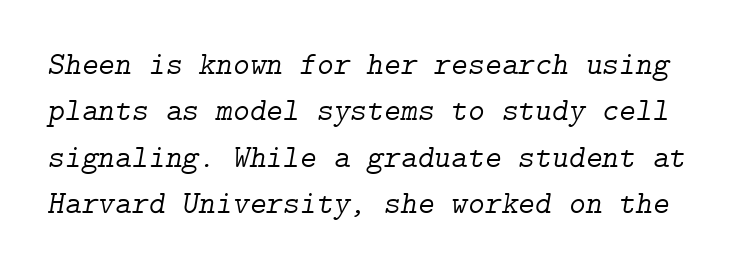
The strokes carry an ordinary text weight at most. The rendering shows small feet on the letterforms — a serif design. Letter spacing: default. One glance says typical: line gaps are just what's usual. The area under the type is left untouched. Is the type slanted? Yes — the strokes lean at a clear angle.
